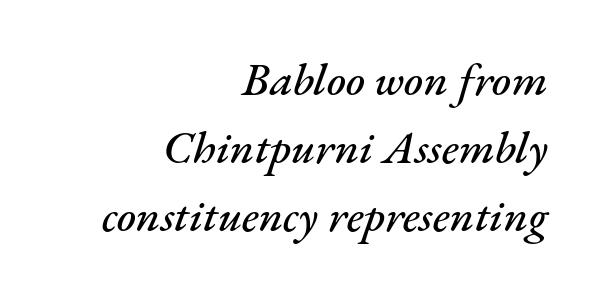
Q: Is the text italic (slanted)? A: Yes, it leans right by about 17 degrees.
Q: Is the text underlined? A: No.
Q: How is the paragraph aligned? A: Right-aligned.
Q: Is the spacing between letters normal or unusually wide? A: Normal.
Q: Is the spacing between lines tight, normal or loose? A: Normal.
Q: Width (condensed, normal, or wide)? A: Normal.
Q: Stroke contrast? A: Medium.
Q: x-height? A: Small.
Q: Monospaced? A: No.
